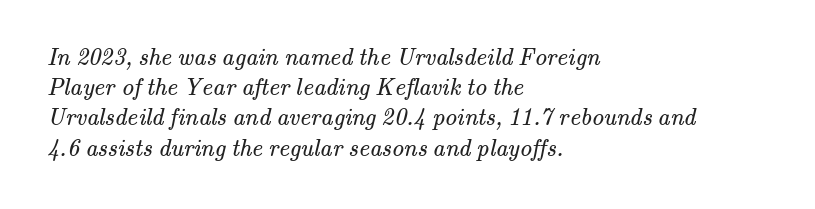
{"bold": "no", "underline": "no", "align": "left", "line_spacing": "normal", "line_spacing_ratio": 1.26, "letter_spacing": "normal", "letter_spacing_em": 0.0, "glyph_px": 24}
